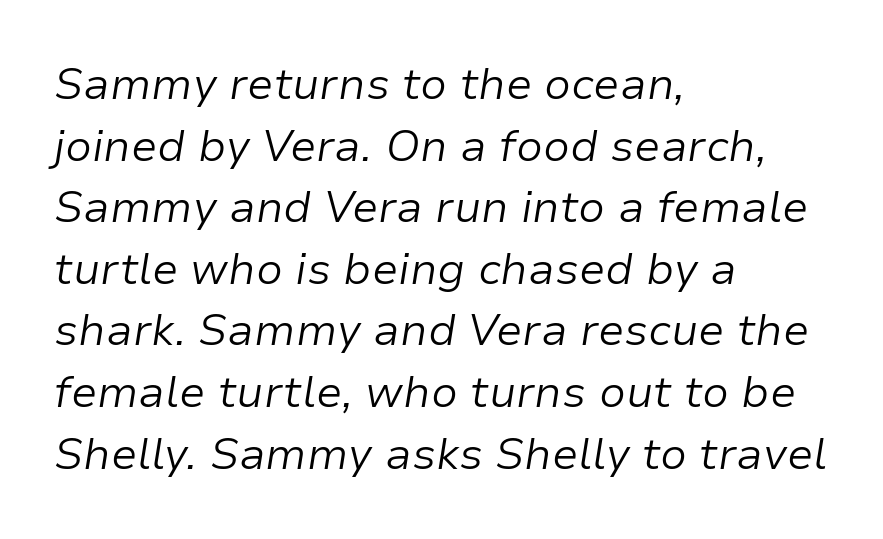
{"italic": "yes", "lean": "right", "slant_degrees": 9, "bold": "no", "weight": "light", "width": "normal", "stroke_contrast": "low", "x_height": "medium", "monospaced": "no", "underline": "no", "align": "left", "line_spacing": "normal", "line_spacing_ratio": 1.4, "letter_spacing": "normal", "letter_spacing_em": 0.0, "glyph_px": 44}
